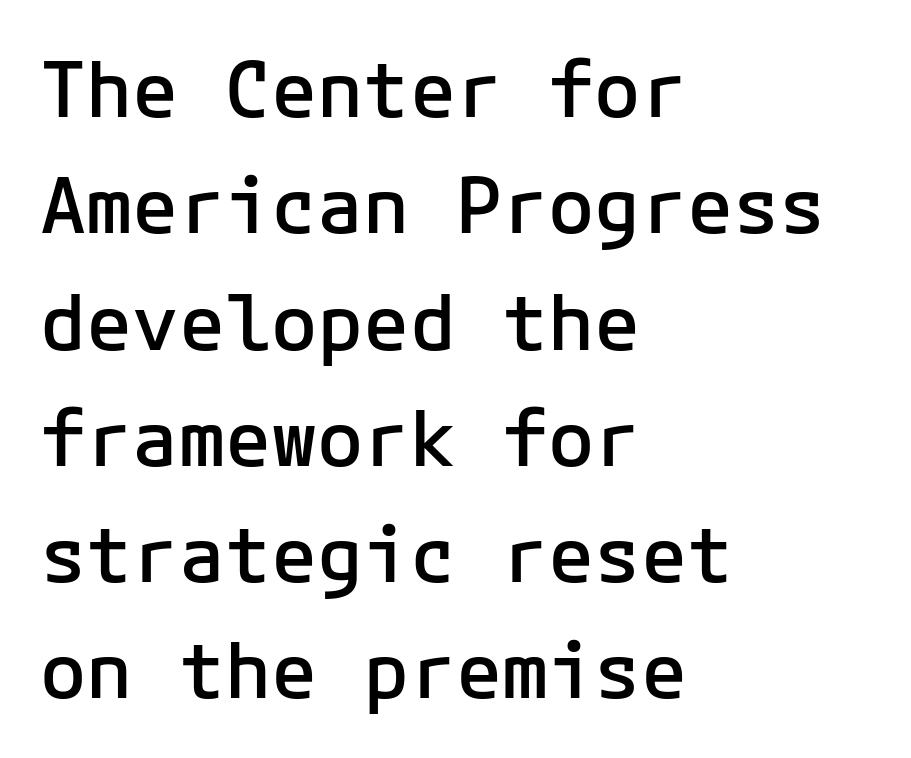
No feet cap the strokes, marking this as sans-serif type. In CSS terms this would be text-align: left. Short note: letters normally spaced. The gap between lines stays unmarked.
